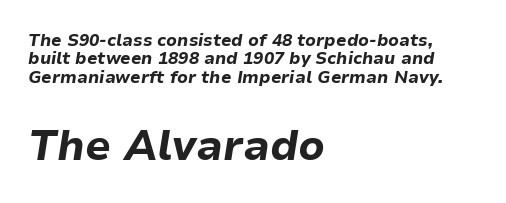
{"italic": "yes", "lean": "right", "slant_degrees": 9, "bold": "yes", "weight": "bold", "width": "normal", "stroke_contrast": "low", "x_height": "medium", "monospaced": "no", "underline": "no", "align": "left", "line_spacing": "tight", "line_spacing_ratio": 1.08, "letter_spacing": "normal", "letter_spacing_em": 0.0, "larger_block": "second", "size_ratio": 2.47, "glyph_px": 42}
